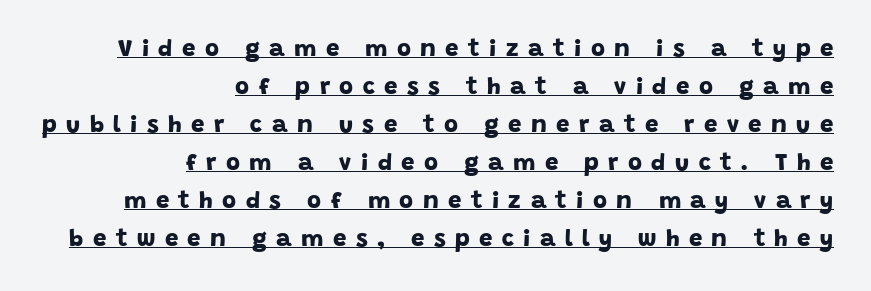
{"bold": "yes", "underline": "yes", "align": "right", "line_spacing": "normal", "line_spacing_ratio": 1.58, "letter_spacing": "wide", "letter_spacing_em": 0.39, "glyph_px": 24}
